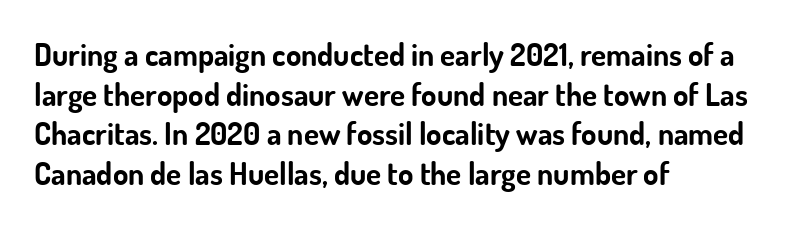
The image shows 31 px bold sans-serif type, upright; set left-aligned, normal line spacing (1.28x), normal letter spacing, not underlined; low stroke contrast and a small x-height.
